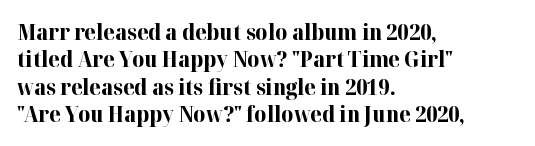
Q: Is the text bold? A: Yes.
Q: Is the text italic (slanted)? A: No, it is upright.
Q: Is the text underlined? A: No.
Q: How is the paragraph aligned? A: Left-aligned.
Q: Is the spacing between letters normal or unusually wide? A: Normal.
Q: Is the spacing between lines tight, normal or loose? A: Normal.
